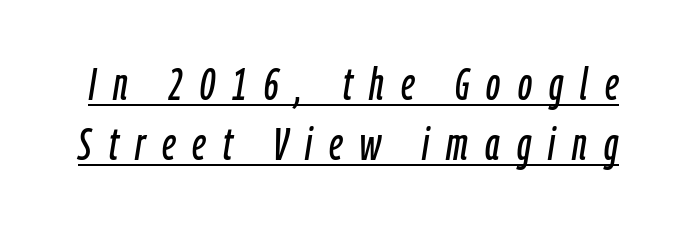
The image shows 46 px condensed type, italic (leaning right); set normal line spacing (1.3x), unusually wide letter spacing (+0.37 em), underlined; low stroke contrast and a medium x-height.
